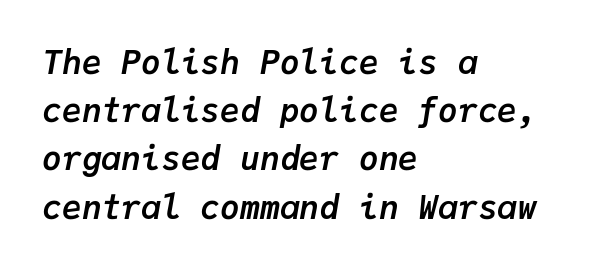
Q: Is the text bold? A: Yes.
Q: Is the text italic (slanted)? A: Yes, it leans right by about 9 degrees.
Q: Is the text underlined? A: No.
Q: How is the paragraph aligned? A: Left-aligned.
Q: Is the spacing between letters normal or unusually wide? A: Normal.
Q: Is the spacing between lines tight, normal or loose? A: Normal.
Q: Width (condensed, normal, or wide)? A: Normal.
Q: Stroke contrast? A: Low.
Q: x-height? A: Medium.
Q: Monospaced? A: Yes.
